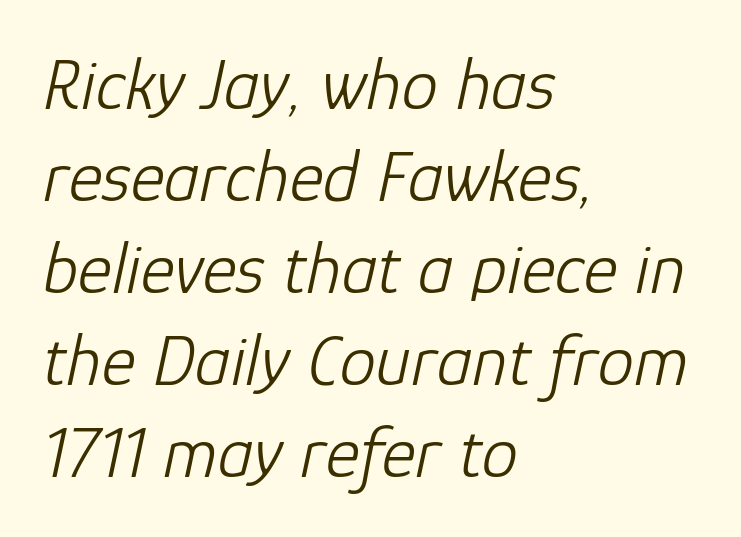
Q: Is the text bold? A: No.
Q: Is the text italic (slanted)? A: Yes, it leans right by about 12 degrees.
Q: Is the text underlined? A: No.
Q: How is the paragraph aligned? A: Left-aligned.
Q: Is the spacing between letters normal or unusually wide? A: Normal.
Q: Is the spacing between lines tight, normal or loose? A: Normal.
Q: Width (condensed, normal, or wide)? A: Normal.
Q: Stroke contrast? A: Low.
Q: x-height? A: Medium.
Q: Monospaced? A: No.
